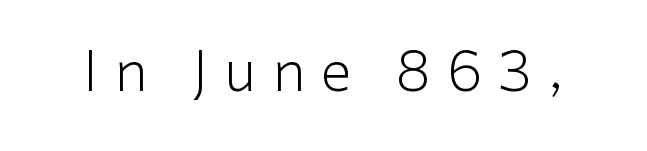
The image shows 56 px light sans-serif type, upright; set unusually wide letter spacing (+0.29 em), not underlined; low stroke contrast and a medium x-height.
